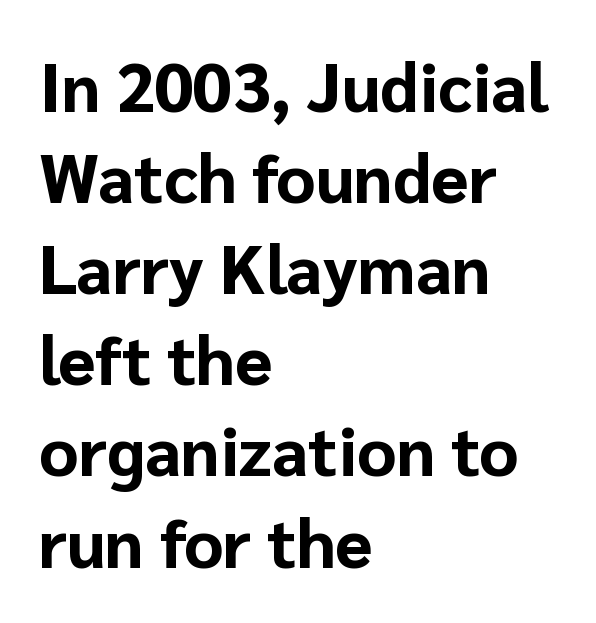
The image shows 68 px bold sans-serif type, upright; set left-aligned, normal line spacing (1.34x), normal letter spacing, not underlined; low stroke contrast and a medium x-height.
